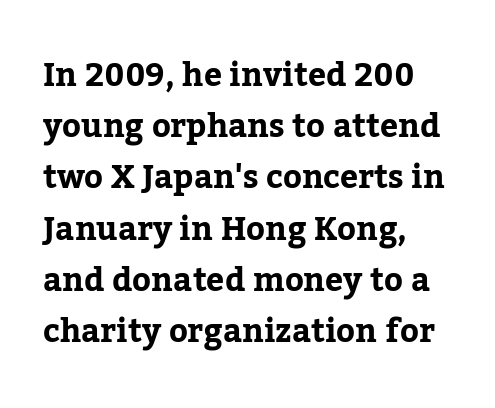
The image shows 32 px bold serif type, upright; set left-aligned, normal line spacing (1.6x), normal letter spacing, not underlined; low stroke contrast and a medium x-height.
